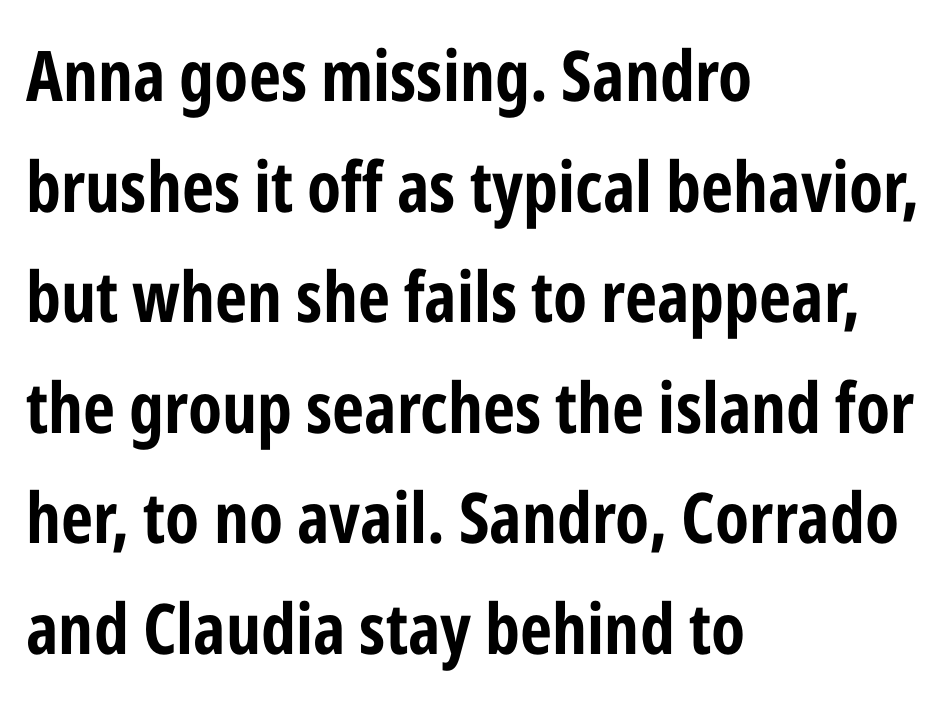
{"serif": "no", "italic": "no", "bold": "yes", "weight": "bold", "width": "condensed", "stroke_contrast": "low", "x_height": "medium", "monospaced": "no", "underline": "no", "align": "left", "line_spacing": "normal", "line_spacing_ratio": 1.58, "letter_spacing": "normal", "letter_spacing_em": 0.0, "glyph_px": 70}
